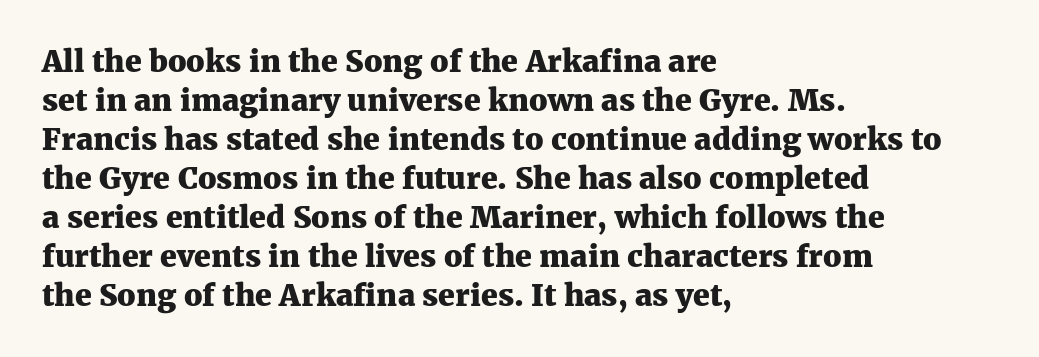
Q: Is the text bold? A: Yes.
Q: Is the text italic (slanted)? A: No, it is upright.
Q: Is the typeface a serif or a sans-serif typeface? A: Serif.
Q: Is the text underlined? A: No.
Q: How is the paragraph aligned? A: Left-aligned.
Q: Is the spacing between letters normal or unusually wide? A: Normal.
Q: Is the spacing between lines tight, normal or loose? A: Normal.
Q: Width (condensed, normal, or wide)? A: Normal.
Q: Stroke contrast? A: Medium.
Q: x-height? A: Medium.
Q: Monospaced? A: No.
